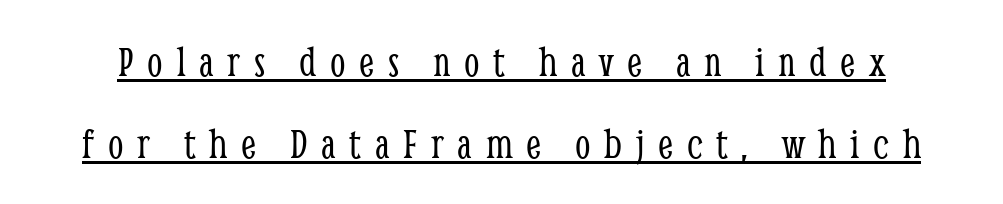
Q: Is the text bold? A: No.
Q: Is the text italic (slanted)? A: No, it is upright.
Q: Is the typeface a serif or a sans-serif typeface? A: Serif.
Q: Is the text underlined? A: Yes.
Q: Is the spacing between letters normal or unusually wide? A: Unusually wide.
Q: Width (condensed, normal, or wide)? A: Condensed.
Q: Stroke contrast? A: Low.
Q: x-height? A: Medium.
Q: Monospaced? A: No.
